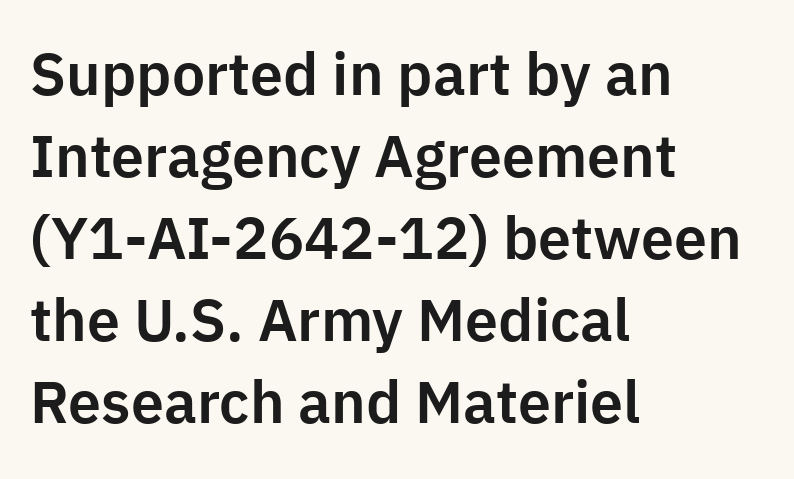
The image shows 59 px sans-serif type, upright; set left-aligned, normal line spacing (1.39x), normal letter spacing, not underlined; low stroke contrast and a medium x-height.
